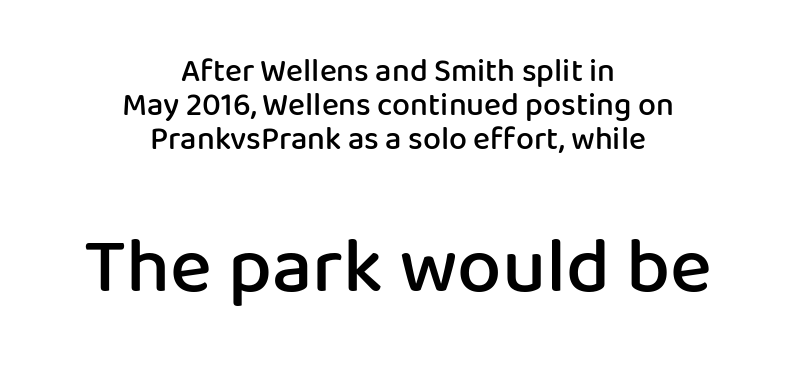
Q: Is the text bold? A: Semi-bold.
Q: Is the text italic (slanted)? A: No, it is upright.
Q: Is the typeface a serif or a sans-serif typeface? A: Sans-serif.
Q: Is the text underlined? A: No.
Q: How is the paragraph aligned? A: Centered.
Q: Is the spacing between letters normal or unusually wide? A: Normal.
Q: Is the spacing between lines tight, normal or loose? A: Tight.
Q: Which block of text is set in a larger size, the first (top) or the second (bottom)? A: The second (bottom) one.
Q: Width (condensed, normal, or wide)? A: Normal.
Q: Stroke contrast? A: Low.
Q: x-height? A: Medium.
Q: Monospaced? A: No.
